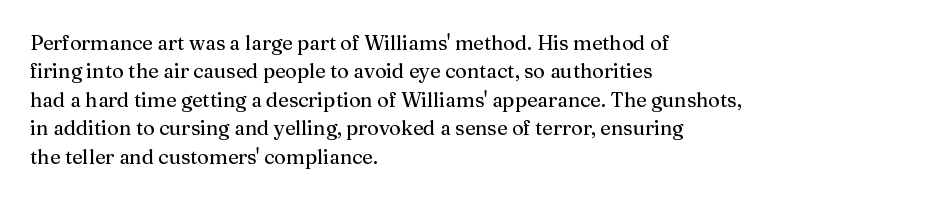
The image shows 20 px text type, upright; set left-aligned, normal line spacing (1.42x), normal letter spacing, not underlined.
